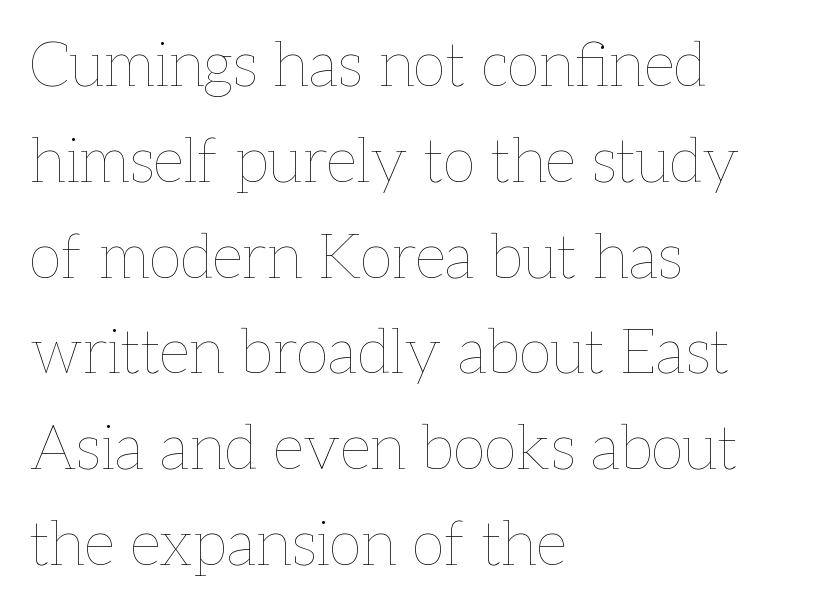
The image shows 61 px thin type, upright; set left-aligned, normal line spacing (1.57x), normal letter spacing, not underlined; low stroke contrast and a medium x-height.
